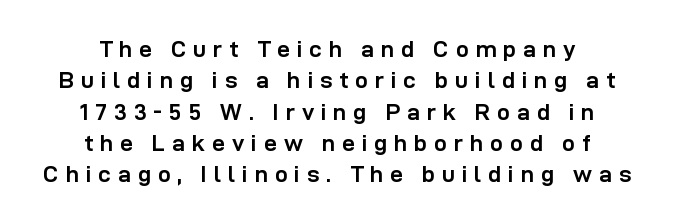
{"italic": "no", "bold": "yes", "underline": "no", "align": "center", "line_spacing": "normal", "line_spacing_ratio": 1.36, "letter_spacing": "wide", "letter_spacing_em": 0.3, "glyph_px": 23}
